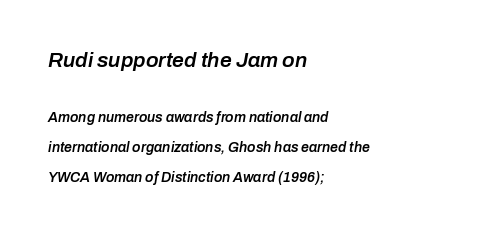
{"italic": "yes", "lean": "right", "slant_degrees": 10, "bold": "semi", "underline": "no", "align": "left", "line_spacing": "loose", "line_spacing_ratio": 2.12, "letter_spacing": "normal", "letter_spacing_em": 0.0, "larger_block": "first", "size_ratio": 1.5, "glyph_px": 21}
